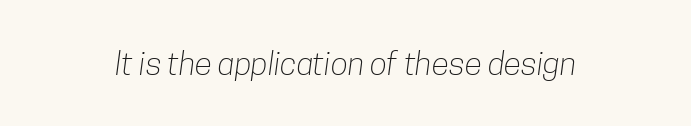
{"serif": "no", "bold": "no", "weight": "light", "width": "condensed", "stroke_contrast": "low", "x_height": "medium", "monospaced": "no", "underline": "no", "letter_spacing": "normal", "letter_spacing_em": 0.0, "glyph_px": 32}
